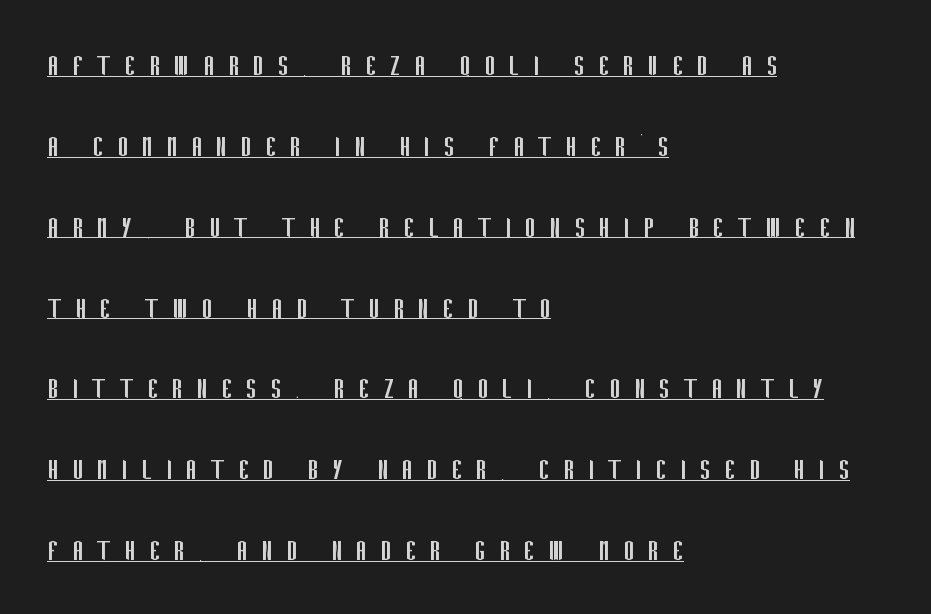
The tracking reads as deliberately expanded to a designer's eye. Serif or sans? Sans — the stroke terminals are bare. Counters stay open thanks to moderate or lighter strokes. Underline: present. Widely set lines give the paragraph a tall, airy silhouette.
